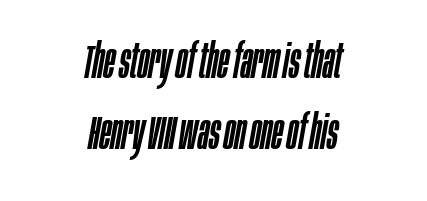
This sample has the flowing, uneven cadence of proportional lettering. Quick note: underline off. This sample uses plain, unmodified letter spacing. The letters are slanted; this is an italic face. These lines are centered, leaving both edges ragged.
